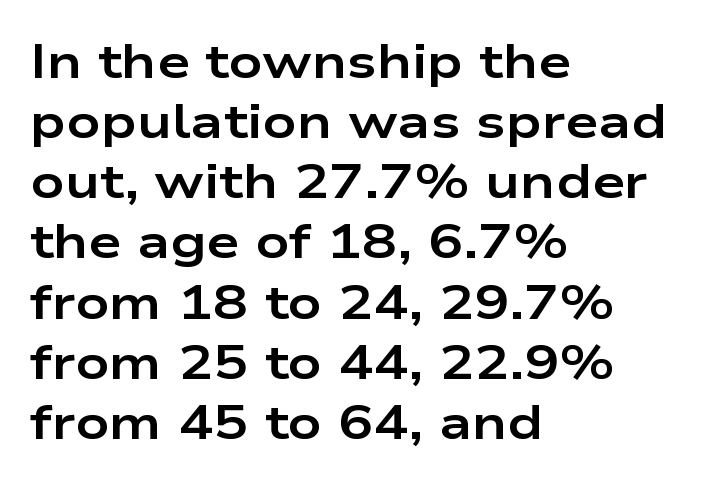
Q: Is the text bold? A: Yes.
Q: Is the text italic (slanted)? A: No, it is upright.
Q: Is the typeface a serif or a sans-serif typeface? A: Sans-serif.
Q: Is the text underlined? A: No.
Q: How is the paragraph aligned? A: Left-aligned.
Q: Is the spacing between letters normal or unusually wide? A: Normal.
Q: Is the spacing between lines tight, normal or loose? A: Normal.
Q: Width (condensed, normal, or wide)? A: Wide.
Q: Stroke contrast? A: Low.
Q: x-height? A: Medium.
Q: Monospaced? A: No.
